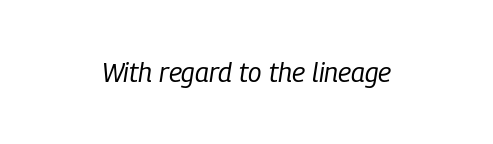
Rendered with sloped, italic letterforms. The strokes carry an ordinary text weight at most. How are the letters spaced? Ordinarily, with no added tracking. The zone under the glyphs is completely vacant.
